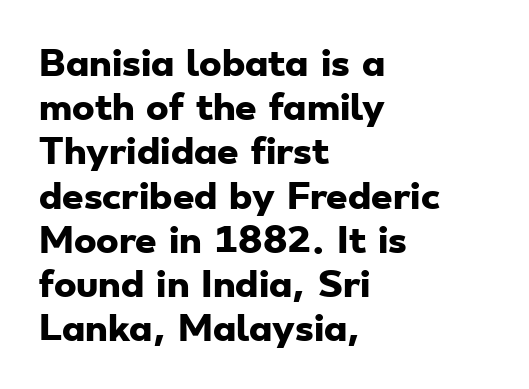
{"serif": "no", "bold": "yes", "weight": "heavy", "width": "wide", "stroke_contrast": "low", "x_height": "small", "monospaced": "no", "underline": "no", "align": "left", "line_spacing": "normal", "line_spacing_ratio": 1.3, "letter_spacing": "normal", "letter_spacing_em": 0.0, "glyph_px": 34}
